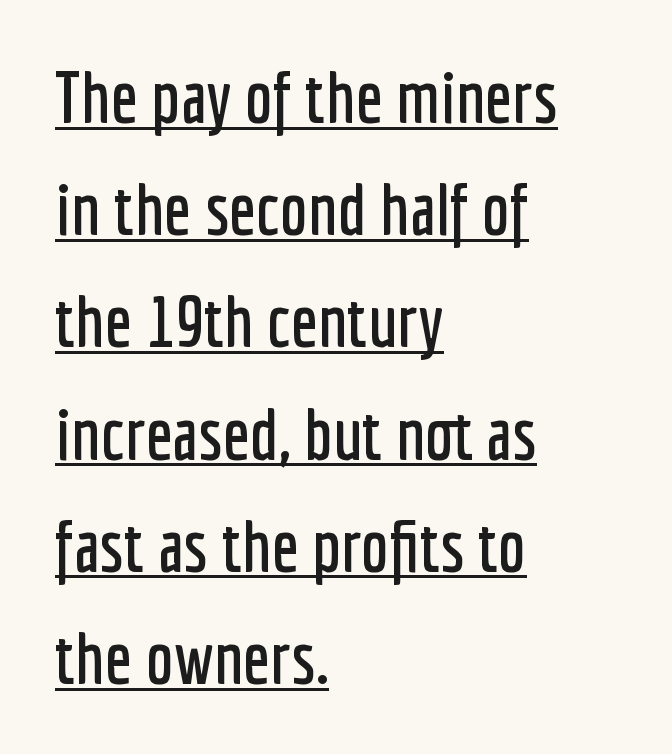
Alignment: flush left. In terms of letterspacing, this is plain default setting. This sample keeps an unexceptional amount of space between lines. A typesetter would call this proportional, since set widths differ per character. The designer went with a sans here, leaving each stem footless. This is the regular roman posture of the typeface.
